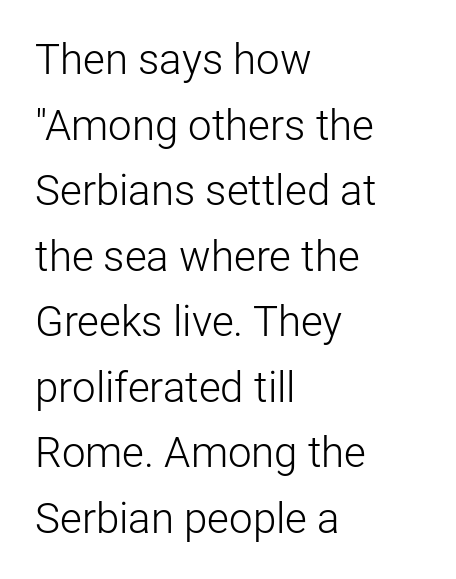
{"serif": "no", "italic": "no", "bold": "no", "weight": "light", "width": "normal", "stroke_contrast": "low", "x_height": "medium", "monospaced": "no", "underline": "no", "align": "left", "line_spacing": "normal", "line_spacing_ratio": 1.56, "letter_spacing": "normal", "letter_spacing_em": 0.0, "glyph_px": 42}
